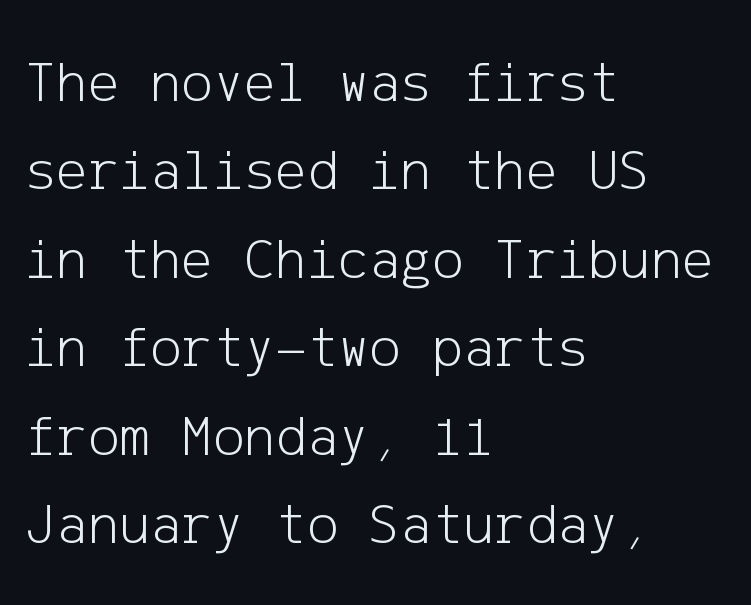
Counters stay open thanks to moderate or lighter strokes. Whoever set this chose a conventional vertical rhythm. The specimen omits any rule beneath the text block's lines. Nothing sits at the stroke ends, so this counts as sans-serif. Tracking value appears to be zero — textbook default spacing.
